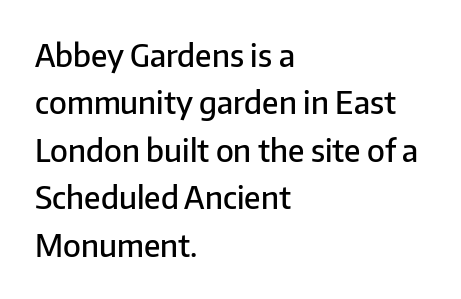
Q: Is the text bold? A: Semi-bold.
Q: Is the text italic (slanted)? A: No, it is upright.
Q: Is the typeface a serif or a sans-serif typeface? A: Sans-serif.
Q: Is the text underlined? A: No.
Q: How is the paragraph aligned? A: Left-aligned.
Q: Is the spacing between letters normal or unusually wide? A: Normal.
Q: Is the spacing between lines tight, normal or loose? A: Normal.
Q: Width (condensed, normal, or wide)? A: Normal.
Q: Stroke contrast? A: Low.
Q: x-height? A: Medium.
Q: Monospaced? A: No.
